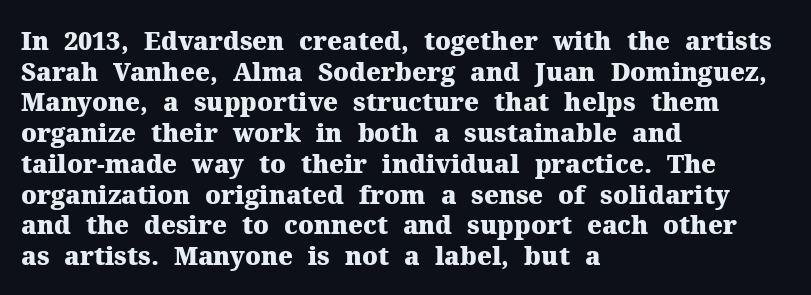
The image shows 25 px bold type, upright; set left-aligned, line spacing 1.23x, normal letter spacing, not underlined.
